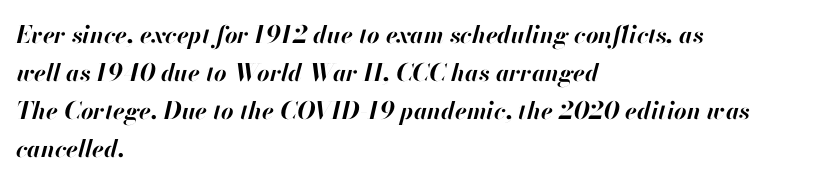
The image shows 24 px bold type, italic (leaning right); set left-aligned, normal line spacing (1.59x), normal letter spacing, not underlined.
